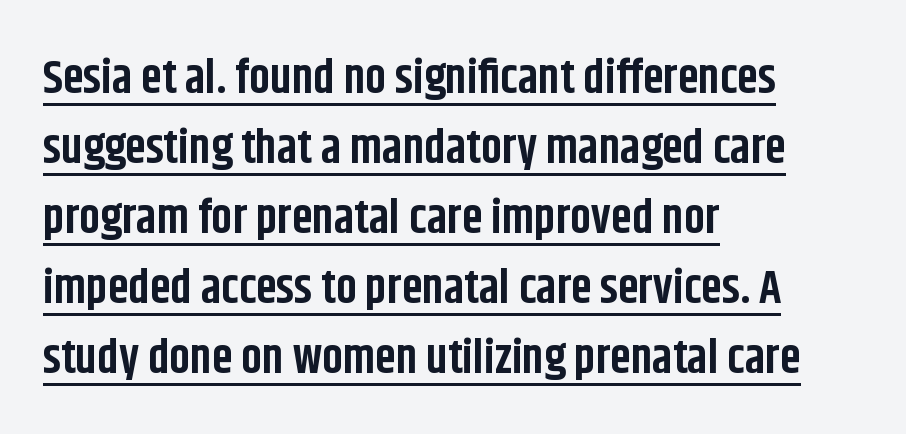
Q: Is the text bold? A: Yes.
Q: Is the text italic (slanted)? A: No, it is upright.
Q: Is the typeface a serif or a sans-serif typeface? A: Sans-serif.
Q: Is the text underlined? A: Yes.
Q: How is the paragraph aligned? A: Left-aligned.
Q: Is the spacing between letters normal or unusually wide? A: Normal.
Q: Is the spacing between lines tight, normal or loose? A: Normal.
Q: Width (condensed, normal, or wide)? A: Condensed.
Q: Stroke contrast? A: Low.
Q: x-height? A: Large.
Q: Monospaced? A: No.
